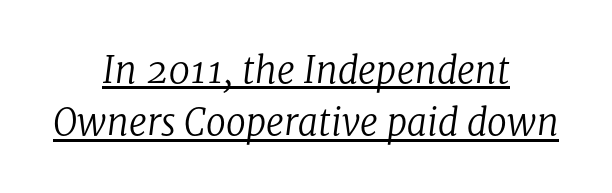
{"serif": "yes", "italic": "yes", "lean": "right", "slant_degrees": 8, "bold": "no", "weight": "regular", "width": "normal", "stroke_contrast": "low", "x_height": "medium", "monospaced": "no", "underline": "yes", "align": "center", "line_spacing": "normal", "line_spacing_ratio": 1.45, "letter_spacing": "normal", "letter_spacing_em": 0.0, "glyph_px": 36}
